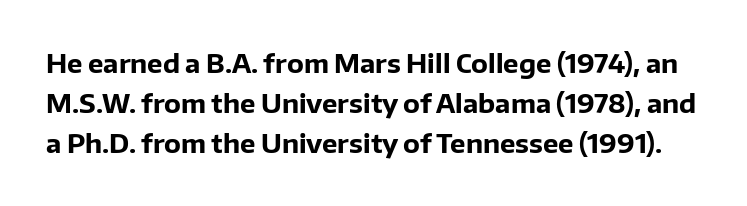
Q: Is the text bold? A: Yes.
Q: Is the text italic (slanted)? A: No, it is upright.
Q: Is the text underlined? A: No.
Q: Is the spacing between letters normal or unusually wide? A: Normal.
Q: Is the spacing between lines tight, normal or loose? A: Normal.
